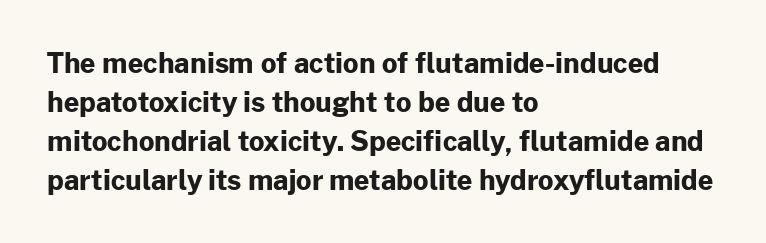
The image shows 27 px bold type, upright; set left-aligned, normal line spacing (1.45x), normal letter spacing, not underlined.
